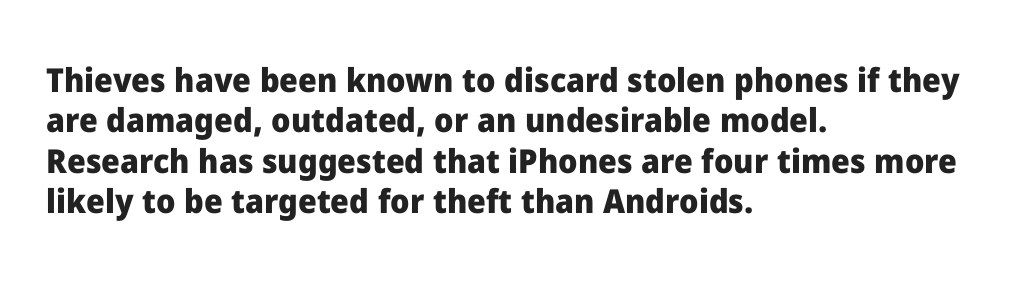
Q: Is the text bold? A: Yes.
Q: Is the text italic (slanted)? A: No, it is upright.
Q: Is the typeface a serif or a sans-serif typeface? A: Sans-serif.
Q: Is the text underlined? A: No.
Q: How is the paragraph aligned? A: Left-aligned.
Q: Is the spacing between letters normal or unusually wide? A: Normal.
Q: Width (condensed, normal, or wide)? A: Normal.
Q: Stroke contrast? A: Low.
Q: x-height? A: Medium.
Q: Monospaced? A: No.
